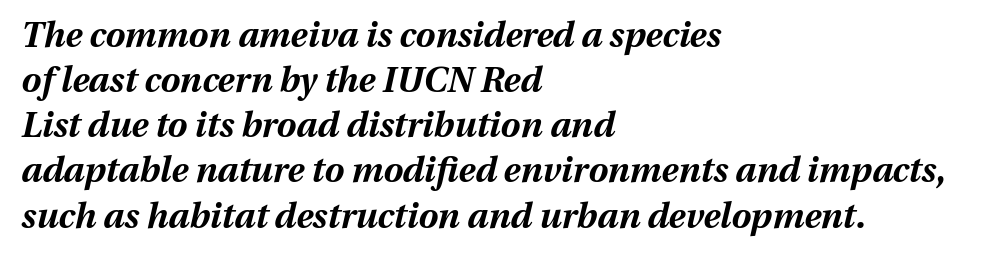
Thick stems and heavy bowls — unmistakably bold. Would a proofreader flag this as italicized? Yes. Default kerning and tracking; the words read as compact shapes. Anything drawn beneath the words? Only blank space. The vertical gap from one line to the next is medium. Looks like regular typesetting: each glyph gets only the width it needs.
